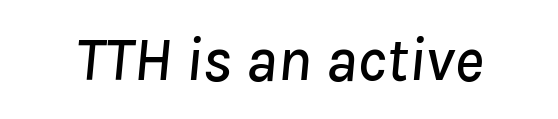
The image shows 62 px text type, italic (leaning right); set normal letter spacing, not underlined; low stroke contrast and a medium x-height.
